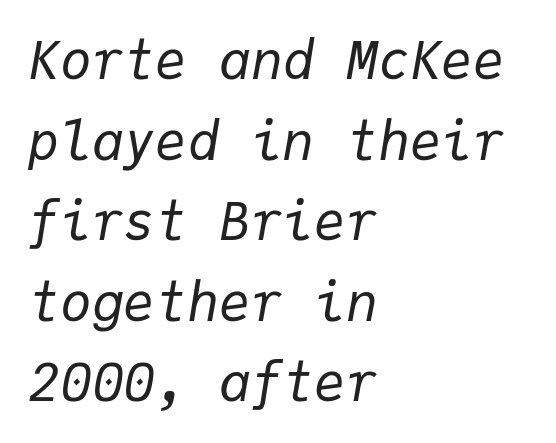
{"italic": "yes", "lean": "right", "slant_degrees": 9, "bold": "no", "weight": "regular", "width": "normal", "stroke_contrast": "low", "x_height": "medium", "monospaced": "yes", "underline": "no", "align": "left", "line_spacing": "normal", "line_spacing_ratio": 1.52, "letter_spacing": "normal", "letter_spacing_em": 0.0, "glyph_px": 53}
